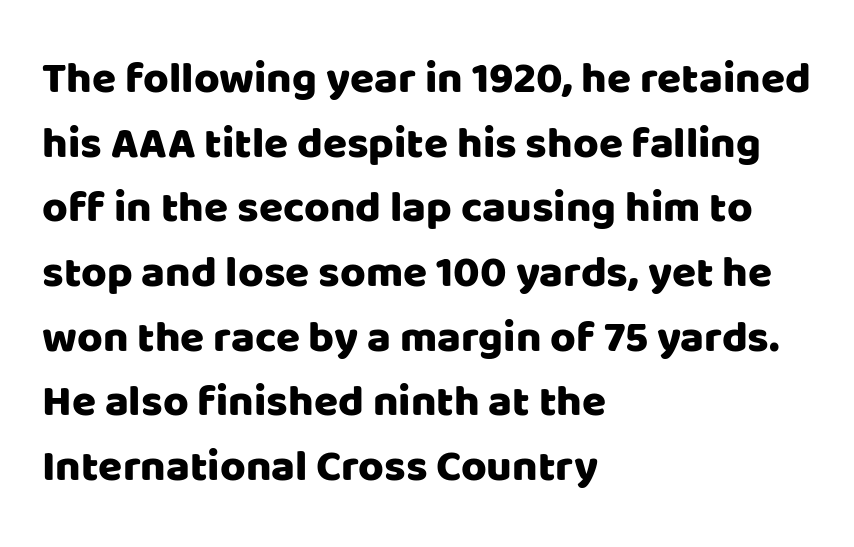
{"serif": "no", "italic": "no", "width": "normal", "stroke_contrast": "low", "x_height": "large", "monospaced": "no", "underline": "no", "align": "left", "line_spacing": "normal", "line_spacing_ratio": 1.47, "letter_spacing": "normal", "letter_spacing_em": 0.0, "glyph_px": 44}
